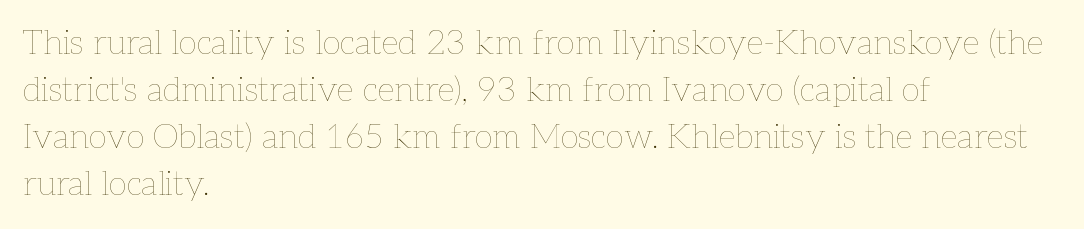
Character widths vary here, with narrow letters taking less room than wide ones. Regarding leading, the lines here are spaced in the standard way. Stroke thickness stays within the range of a standard reading face or lighter. Designer's note — italics off, roman on.
